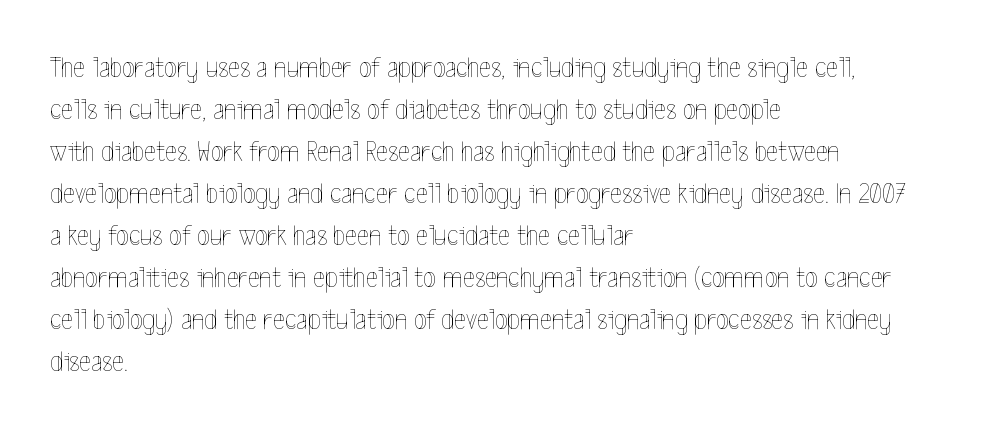
{"italic": "no", "bold": "no", "weight": "thin", "width": "condensed", "x_height": "medium", "monospaced": "no", "underline": "no", "align": "left", "line_spacing": "normal", "line_spacing_ratio": 1.45, "letter_spacing": "normal", "letter_spacing_em": 0.0, "glyph_px": 29}
